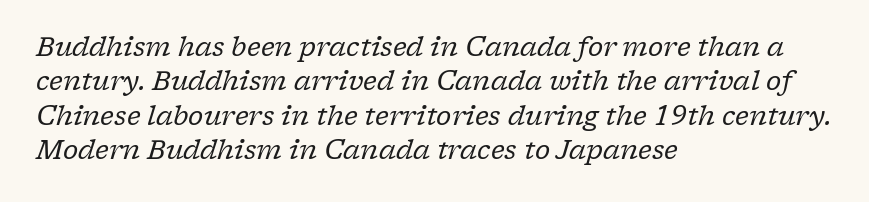
It's the slanting kind of type. The strip under each line holds only bare page. This rendering leaves character spacing at its baseline value. Think standard paragraph weight, or any step lighter than that.
